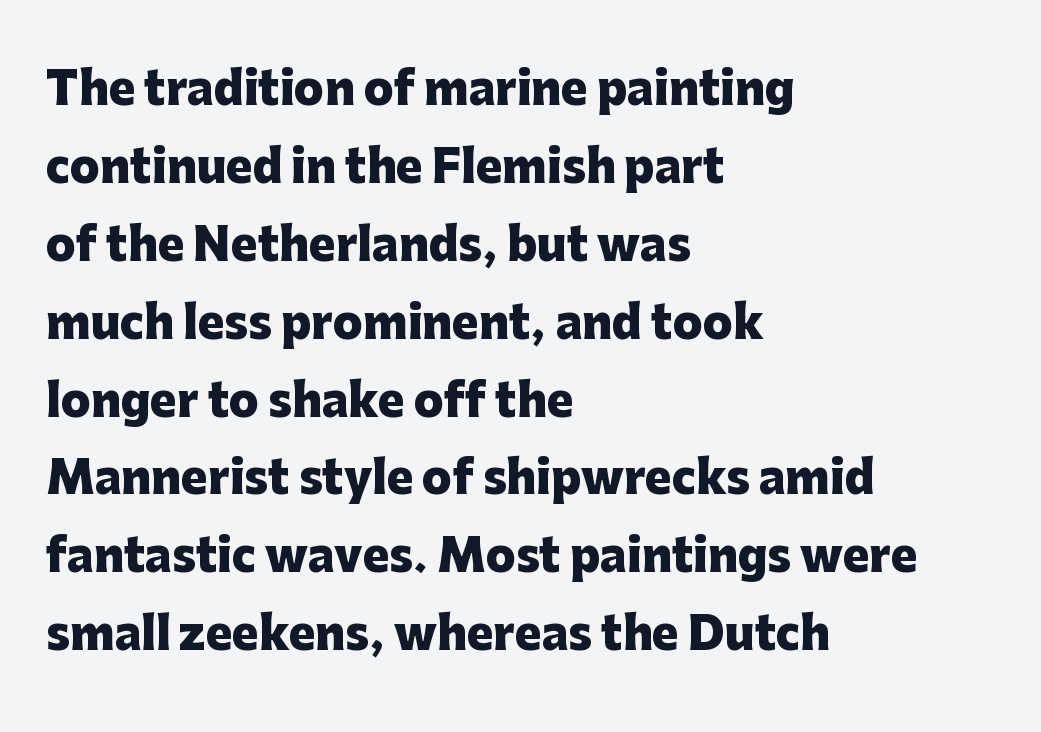
Q: Is the text bold? A: Yes.
Q: Is the text italic (slanted)? A: No, it is upright.
Q: Is the typeface a serif or a sans-serif typeface? A: Sans-serif.
Q: Is the text underlined? A: No.
Q: How is the paragraph aligned? A: Left-aligned.
Q: Is the spacing between letters normal or unusually wide? A: Normal.
Q: Width (condensed, normal, or wide)? A: Normal.
Q: Stroke contrast? A: Low.
Q: x-height? A: Medium.
Q: Monospaced? A: No.
